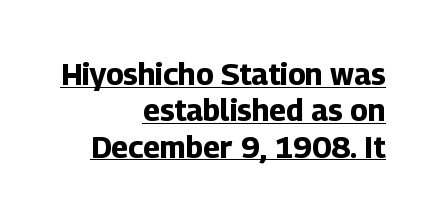
Q: Is the text bold? A: Yes.
Q: Is the text italic (slanted)? A: No, it is upright.
Q: Is the typeface a serif or a sans-serif typeface? A: Sans-serif.
Q: Is the text underlined? A: Yes.
Q: How is the paragraph aligned? A: Right-aligned.
Q: Is the spacing between letters normal or unusually wide? A: Normal.
Q: Width (condensed, normal, or wide)? A: Normal.
Q: Stroke contrast? A: Low.
Q: x-height? A: Medium.
Q: Monospaced? A: No.
